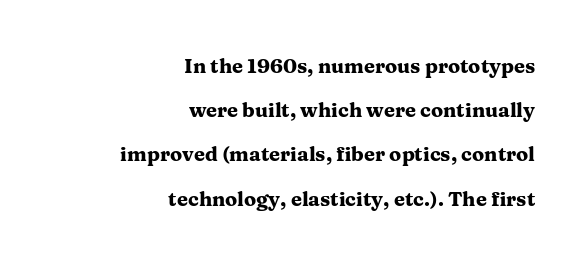
Notice the wide empty band between every row — that's loose leading. The foot of each line stays bare and open. Emphasis by weight is at full strength: bold. In terms of letterspacing, this is plain default setting.
